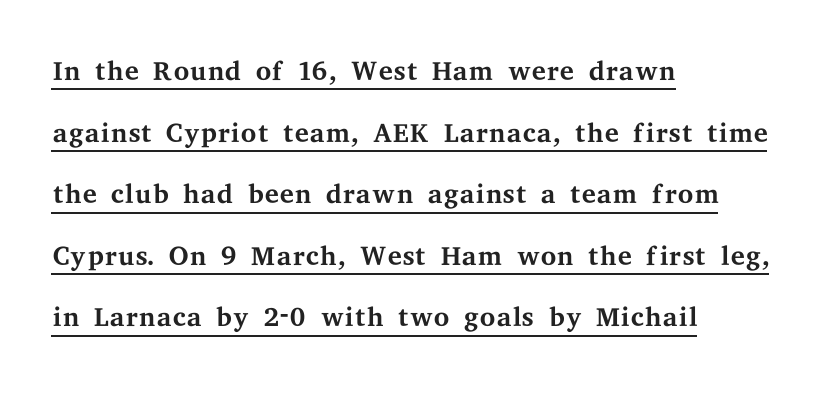
The image shows 40 px regular-weight, wide serif type, upright; set left-aligned, normal line spacing (1.54x), normal letter spacing, underlined; medium stroke contrast and a medium x-height.
